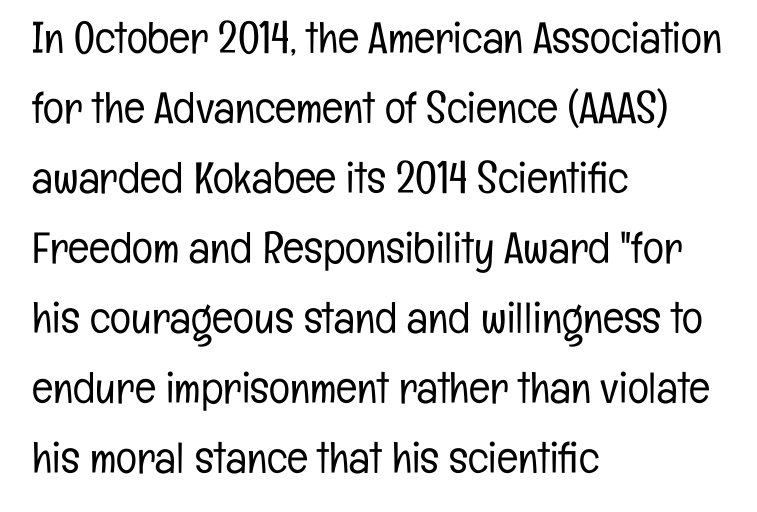
Q: Is the text bold? A: No.
Q: Is the text italic (slanted)? A: No, it is upright.
Q: Is the typeface a serif or a sans-serif typeface? A: Sans-serif.
Q: Is the text underlined? A: No.
Q: How is the paragraph aligned? A: Left-aligned.
Q: Is the spacing between letters normal or unusually wide? A: Normal.
Q: Is the spacing between lines tight, normal or loose? A: Normal.
Q: Width (condensed, normal, or wide)? A: Condensed.
Q: Stroke contrast? A: Low.
Q: x-height? A: Medium.
Q: Monospaced? A: No.
